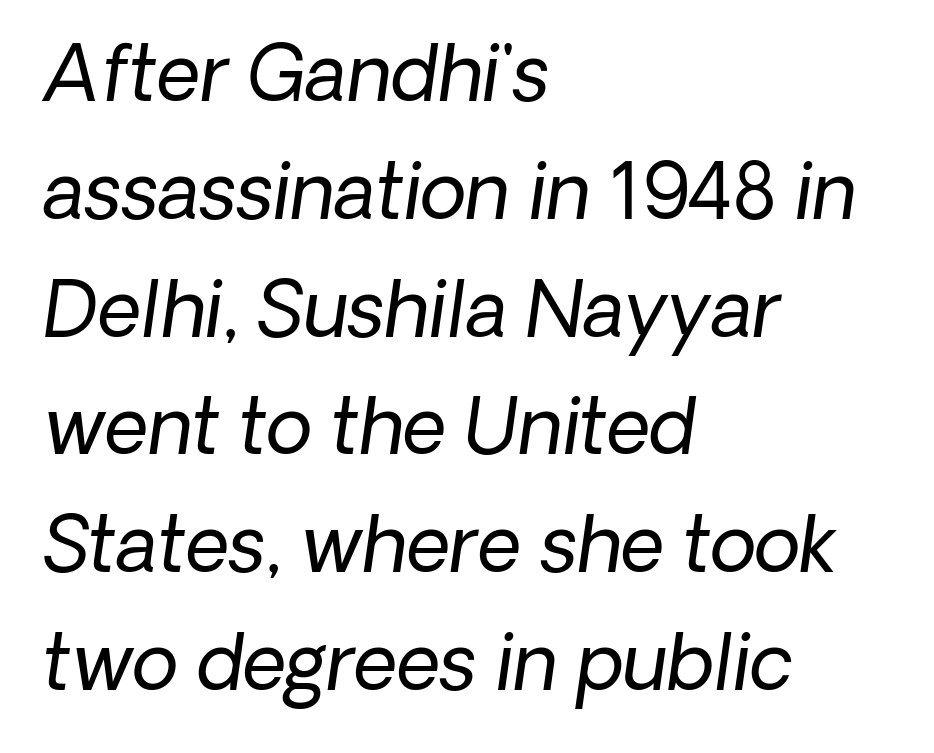
Proportional: the letters do not fall into vertical columns. The rendering keeps characters at their native spacing. In CSS terms this would be text-align: left. Weight class: somewhere from thin through regular. Check under the words: just untouched page. The text was rendered using a sans face with plain stroke endings.
